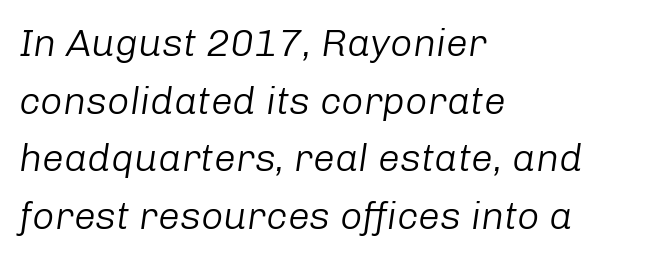
{"italic": "yes", "lean": "right", "slant_degrees": 8, "bold": "no", "weight": "light", "width": "normal", "stroke_contrast": "low", "x_height": "medium", "monospaced": "no", "underline": "no", "align": "left", "line_spacing": "normal", "line_spacing_ratio": 1.48, "letter_spacing": "normal", "letter_spacing_em": 0.0, "glyph_px": 39}
